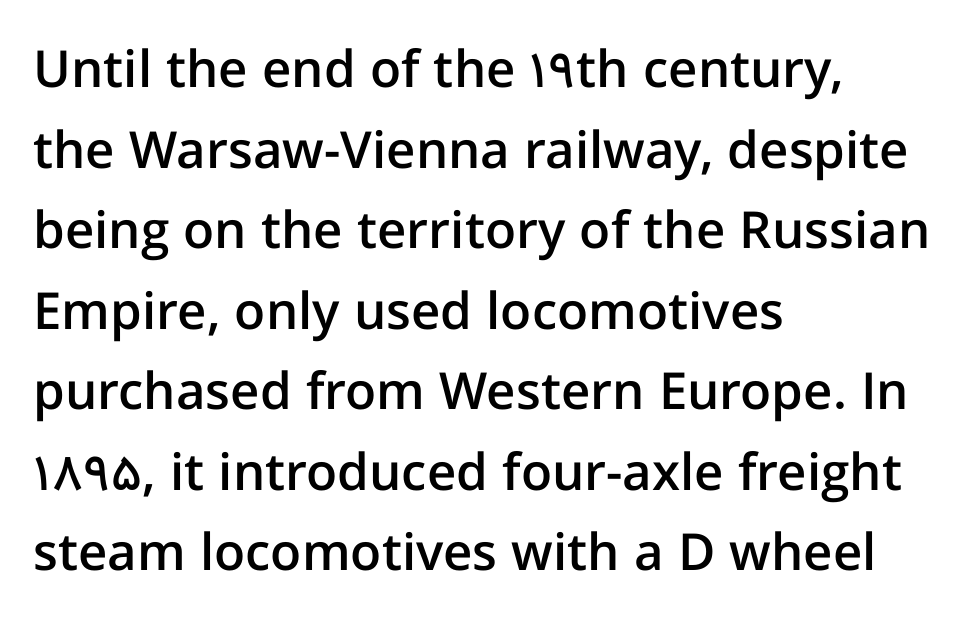
The image shows 51 px semibold sans-serif type, upright; set left-aligned, normal line spacing (1.58x), normal letter spacing, not underlined; low stroke contrast and a medium x-height.
